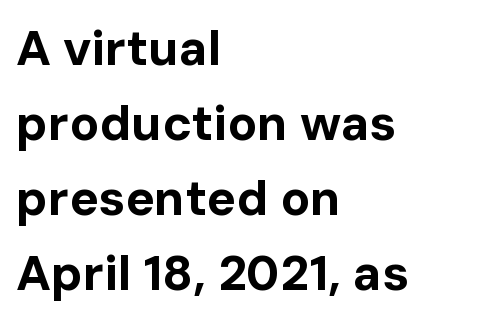
Q: Is the text bold? A: Yes.
Q: Is the text italic (slanted)? A: No, it is upright.
Q: Is the typeface a serif or a sans-serif typeface? A: Sans-serif.
Q: Is the text underlined? A: No.
Q: How is the paragraph aligned? A: Left-aligned.
Q: Is the spacing between letters normal or unusually wide? A: Normal.
Q: Is the spacing between lines tight, normal or loose? A: Normal.
Q: Width (condensed, normal, or wide)? A: Normal.
Q: Stroke contrast? A: Low.
Q: x-height? A: Medium.
Q: Monospaced? A: No.
